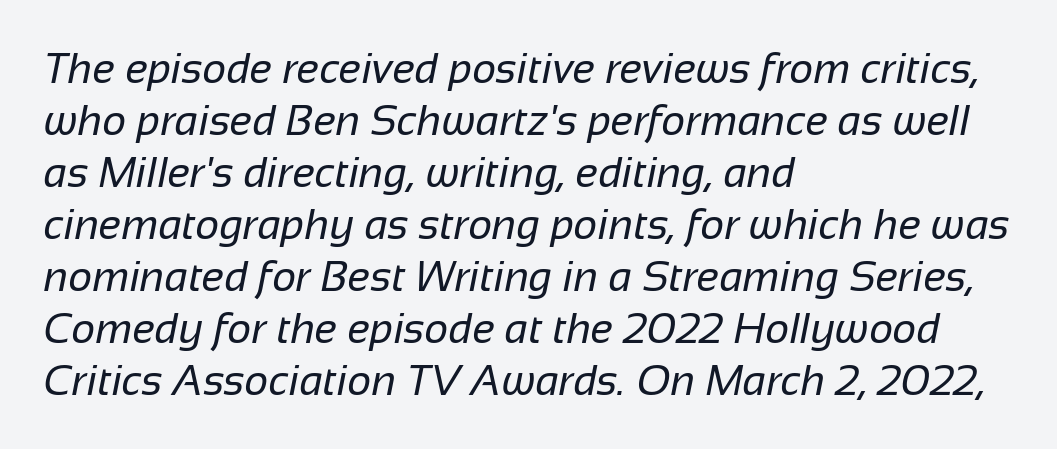
Q: Is the text bold? A: No.
Q: Is the typeface a serif or a sans-serif typeface? A: Sans-serif.
Q: Is the text underlined? A: No.
Q: How is the paragraph aligned? A: Left-aligned.
Q: Is the spacing between letters normal or unusually wide? A: Normal.
Q: Width (condensed, normal, or wide)? A: Normal.
Q: Stroke contrast? A: Low.
Q: x-height? A: Medium.
Q: Monospaced? A: No.
